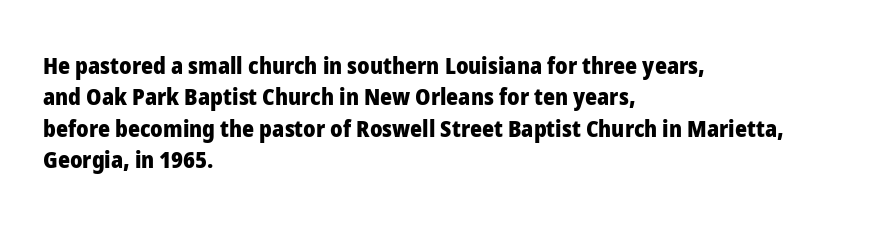
Q: Is the text bold? A: Yes.
Q: Is the text italic (slanted)? A: No, it is upright.
Q: Is the text underlined? A: No.
Q: How is the paragraph aligned? A: Left-aligned.
Q: Is the spacing between letters normal or unusually wide? A: Normal.
Q: Is the spacing between lines tight, normal or loose? A: Normal.
